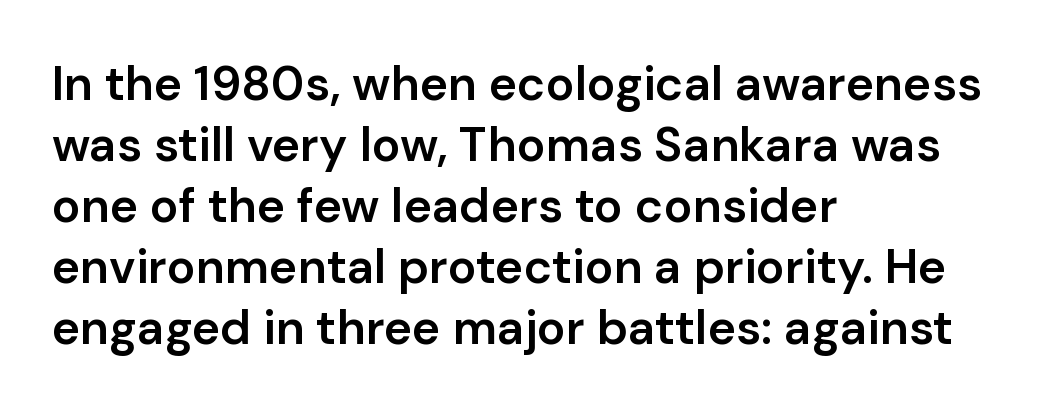
Does the type have serifs? No, each stem ends abruptly. The line-height multiplier appears to be the usual default. Each line starts at the same left margin while the right side varies. Does extra space separate the letters? No, they use regular spacing. A fair bit of extra ink — the face is semibold, not bold. A roman cut, with each character standing at attention.
